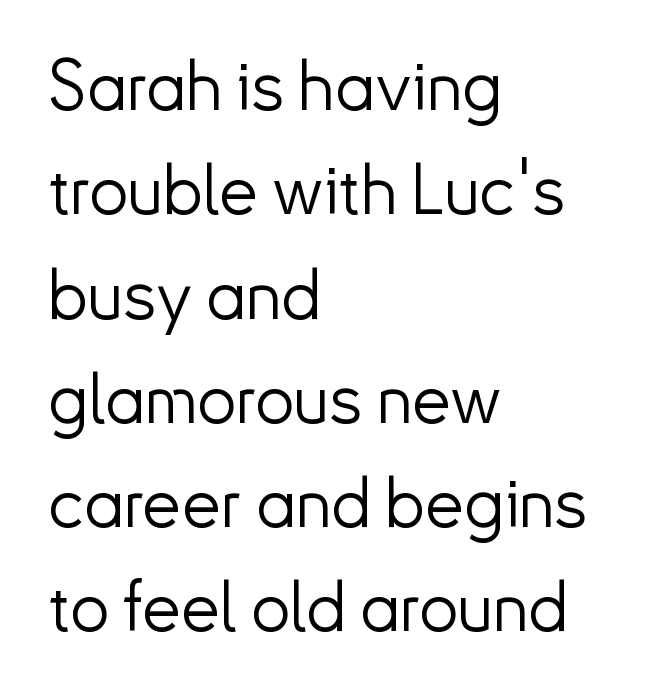
Q: Is the text bold? A: No.
Q: Is the text italic (slanted)? A: No, it is upright.
Q: Is the typeface a serif or a sans-serif typeface? A: Sans-serif.
Q: Is the text underlined? A: No.
Q: How is the paragraph aligned? A: Left-aligned.
Q: Is the spacing between letters normal or unusually wide? A: Normal.
Q: Is the spacing between lines tight, normal or loose? A: Normal.
Q: Width (condensed, normal, or wide)? A: Normal.
Q: Stroke contrast? A: Low.
Q: x-height? A: Small.
Q: Monospaced? A: No.
